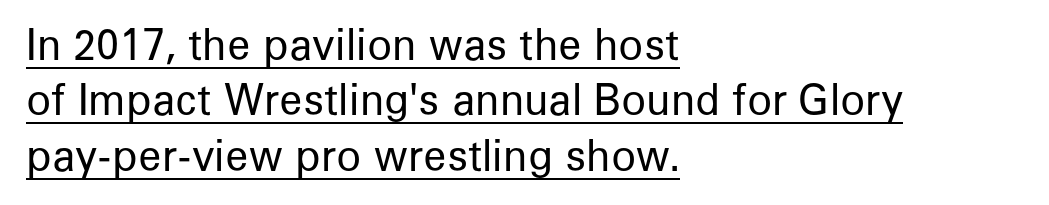
{"serif": "no", "italic": "no", "bold": "no", "weight": "regular", "width": "normal", "stroke_contrast": "low", "x_height": "medium", "monospaced": "no", "underline": "yes", "align": "left", "line_spacing": "normal", "line_spacing_ratio": 1.35, "letter_spacing": "normal", "letter_spacing_em": 0.0, "glyph_px": 41}
